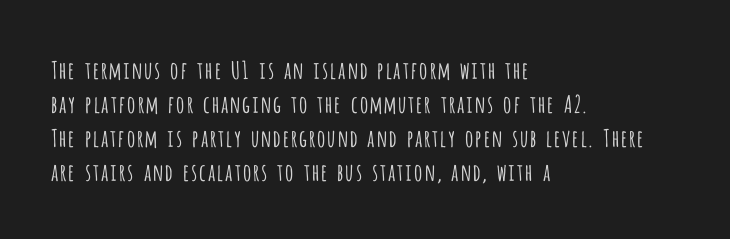
The image shows 24 px text type, upright; set left-aligned, normal line spacing (1.42x), normal letter spacing, not underlined.
